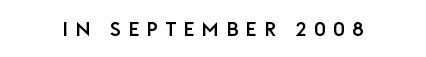
Q: Is the text italic (slanted)? A: No, it is upright.
Q: Is the text underlined? A: No.
Q: Is the spacing between letters normal or unusually wide? A: Unusually wide.
